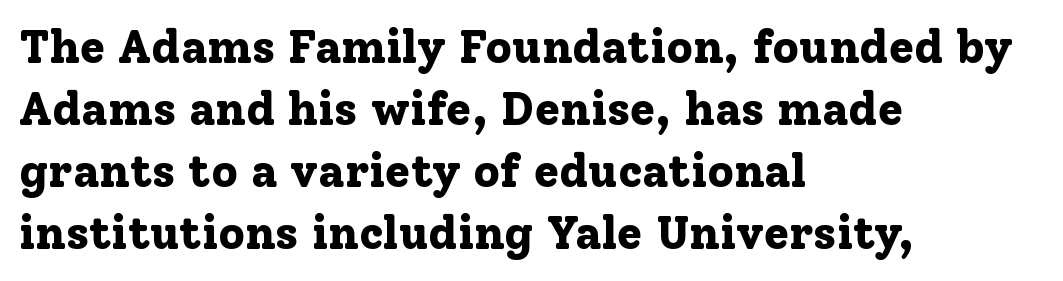
Q: Is the text bold? A: Yes.
Q: Is the text italic (slanted)? A: No, it is upright.
Q: Is the typeface a serif or a sans-serif typeface? A: Serif.
Q: Is the text underlined? A: No.
Q: How is the paragraph aligned? A: Left-aligned.
Q: Is the spacing between letters normal or unusually wide? A: Normal.
Q: Is the spacing between lines tight, normal or loose? A: Normal.
Q: Width (condensed, normal, or wide)? A: Normal.
Q: Stroke contrast? A: Low.
Q: x-height? A: Medium.
Q: Monospaced? A: No.
